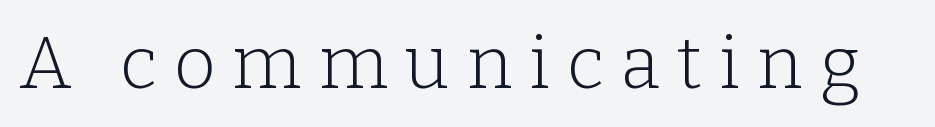
{"serif": "yes", "italic": "no", "bold": "no", "weight": "light", "width": "normal", "stroke_contrast": "low", "x_height": "medium", "monospaced": "no", "underline": "no", "letter_spacing": "wide", "letter_spacing_em": 0.23, "glyph_px": 73}
